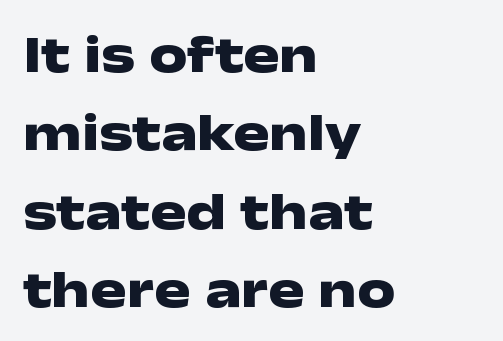
{"serif": "no", "italic": "no", "bold": "yes", "weight": "heavy", "width": "wide", "stroke_contrast": "low", "x_height": "medium", "monospaced": "no", "underline": "no", "align": "left", "line_spacing": "normal", "line_spacing_ratio": 1.45, "letter_spacing": "normal", "letter_spacing_em": 0.0, "glyph_px": 54}
